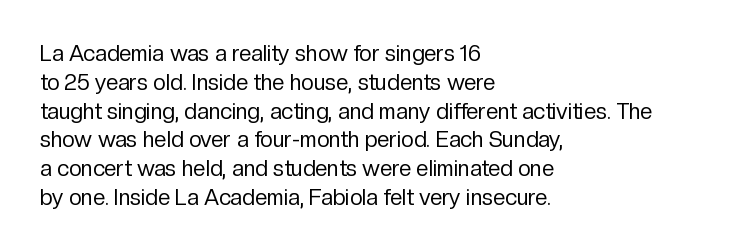
The image shows 22 px text type, upright; set left-aligned, normal line spacing (1.31x), normal letter spacing, not underlined.
